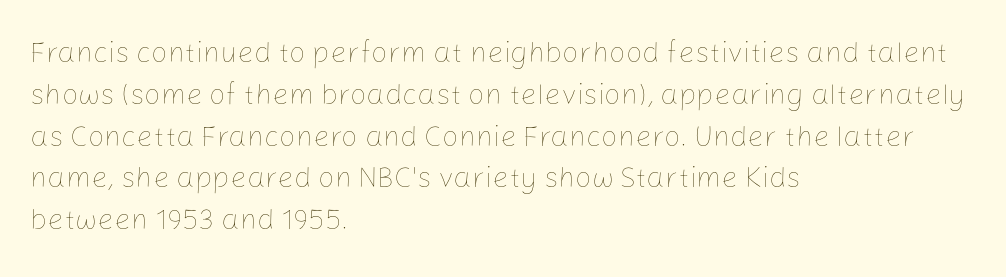
The image shows 29 px thin type, upright; set left-aligned, normal line spacing (1.44x), normal letter spacing, not underlined; low stroke contrast and a medium x-height.
